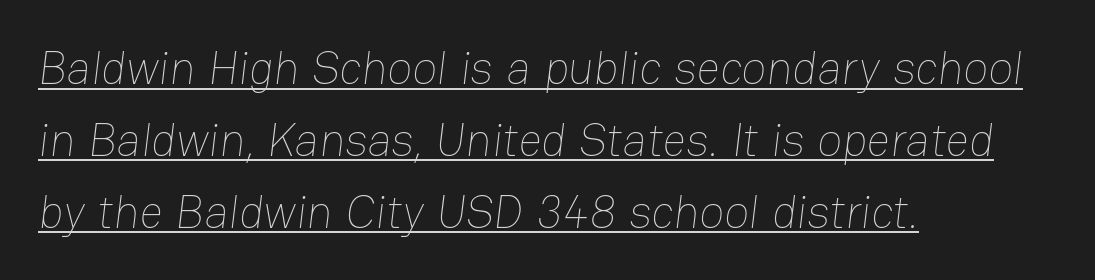
Q: Is the text bold? A: No.
Q: Is the text underlined? A: Yes.
Q: How is the paragraph aligned? A: Left-aligned.
Q: Is the spacing between letters normal or unusually wide? A: Normal.
Q: Is the spacing between lines tight, normal or loose? A: Normal.
Q: Width (condensed, normal, or wide)? A: Normal.
Q: Stroke contrast? A: Low.
Q: x-height? A: Medium.
Q: Monospaced? A: No.
